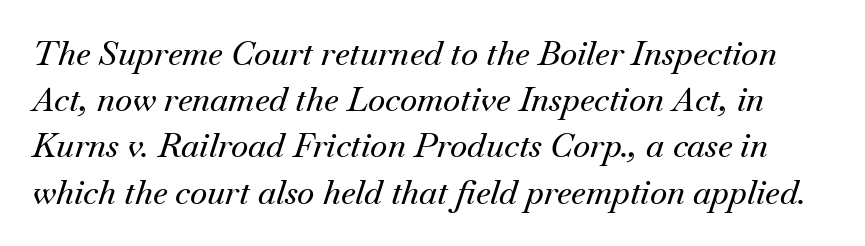
Q: Is the text italic (slanted)? A: Yes, it leans right by about 18 degrees.
Q: Is the typeface a serif or a sans-serif typeface? A: Serif.
Q: Is the text underlined? A: No.
Q: Is the spacing between letters normal or unusually wide? A: Normal.
Q: Is the spacing between lines tight, normal or loose? A: Normal.
Q: Width (condensed, normal, or wide)? A: Normal.
Q: Stroke contrast? A: Medium.
Q: x-height? A: Small.
Q: Monospaced? A: No.
